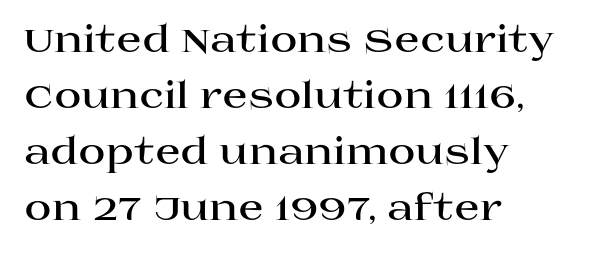
Does the type have serifs? Yes, each stem ends in a small foot. Successive baselines arrive at the customary interval. Underline: absent. Each letter keeps its own natural width here, so spacing adapts to shape. Characters follow at the spacing the type designer built in.
